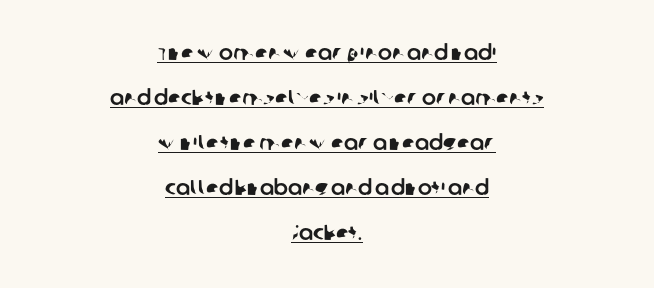
The image shows 21 px text type; set centered, loose line spacing (2.14x), normal letter spacing, underlined.
